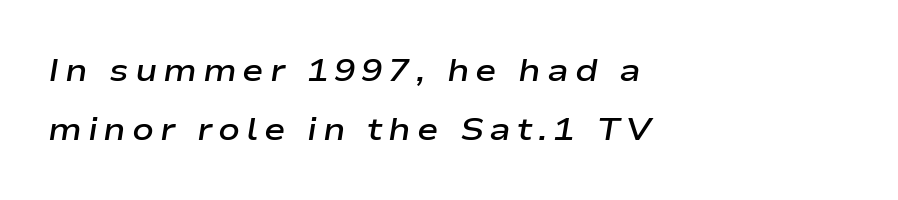
{"italic": "yes", "lean": "right", "slant_degrees": 9, "bold": "semi", "weight": "semibold", "width": "wide", "stroke_contrast": "low", "x_height": "medium", "monospaced": "no", "underline": "no", "align": "left", "line_spacing_ratio": 1.84, "glyph_px": 32}
